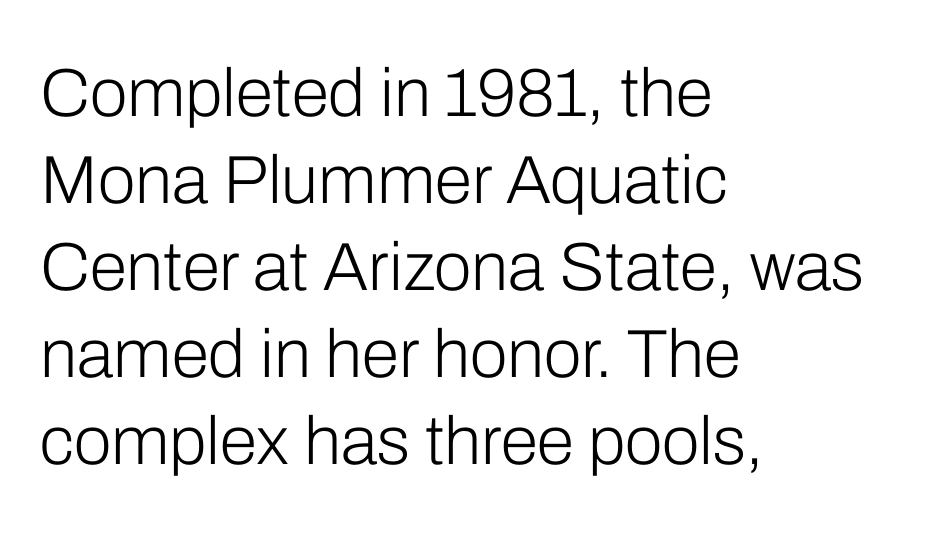
The text block is weighted toward the left margin, trailing off unevenly rightward. The passage shown stacks its lines at a standard gap. No chunkiness to these letters — they're not bold. Check the space under the baseline: it is left empty.
